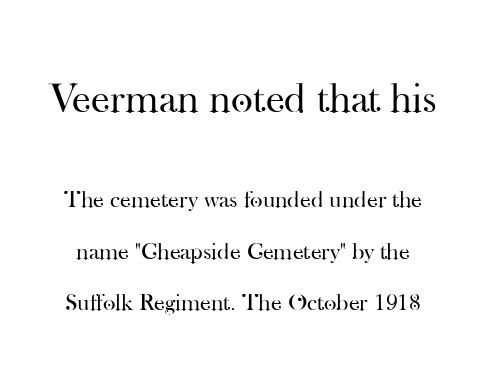
The image shows 42 px regular-weight serif type, upright; set loose line spacing (2.14x), normal letter spacing, not underlined; the first (top) block is 1.75x larger; high stroke contrast and a small x-height.
